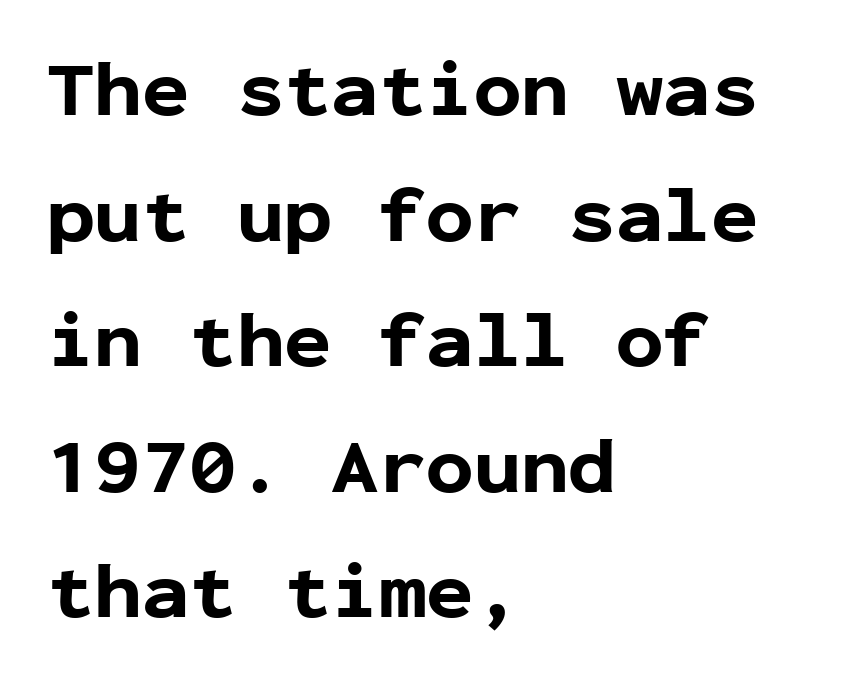
Q: Is the text bold? A: Yes.
Q: Is the text italic (slanted)? A: No, it is upright.
Q: Is the typeface a serif or a sans-serif typeface? A: Sans-serif.
Q: Is the text underlined? A: No.
Q: How is the paragraph aligned? A: Left-aligned.
Q: Is the spacing between letters normal or unusually wide? A: Normal.
Q: Is the spacing between lines tight, normal or loose? A: Normal.
Q: Width (condensed, normal, or wide)? A: Normal.
Q: Stroke contrast? A: Low.
Q: x-height? A: Medium.
Q: Monospaced? A: Yes.
